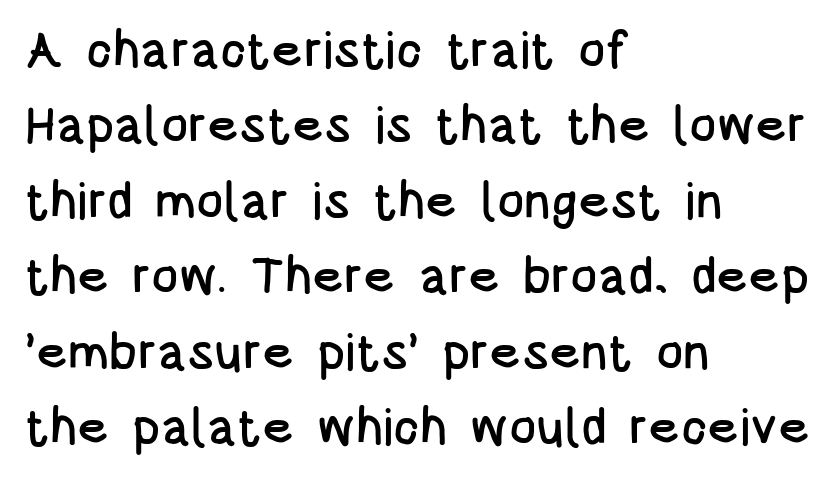
The image shows 51 px condensed sans-serif type, upright; set left-aligned, normal line spacing (1.48x), normal letter spacing, not underlined; low stroke contrast and a large x-height.
